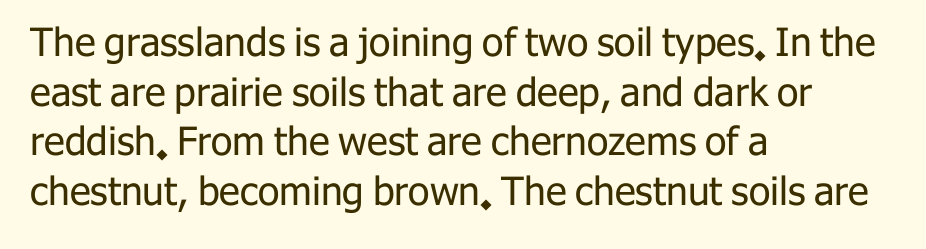
{"serif": "no", "italic": "no", "bold": "no", "weight": "regular", "width": "normal", "stroke_contrast": "low", "x_height": "medium", "monospaced": "no", "underline": "no", "align": "left", "line_spacing": "normal", "line_spacing_ratio": 1.27, "letter_spacing": "normal", "letter_spacing_em": 0.0, "glyph_px": 39}
